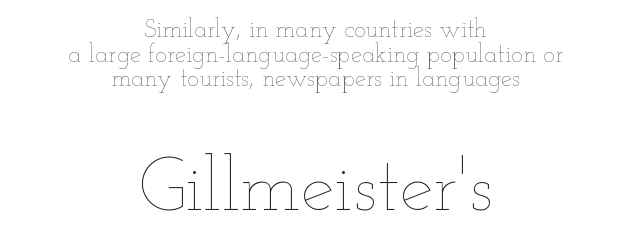
Q: Is the text bold? A: No.
Q: Is the text italic (slanted)? A: No, it is upright.
Q: Is the text underlined? A: No.
Q: How is the paragraph aligned? A: Centered.
Q: Is the spacing between letters normal or unusually wide? A: Normal.
Q: Is the spacing between lines tight, normal or loose? A: Tight.
Q: Which block of text is set in a larger size, the first (top) or the second (bottom)? A: The second (bottom) one.
Q: Width (condensed, normal, or wide)? A: Wide.
Q: Stroke contrast? A: Low.
Q: x-height? A: Small.
Q: Monospaced? A: No.
